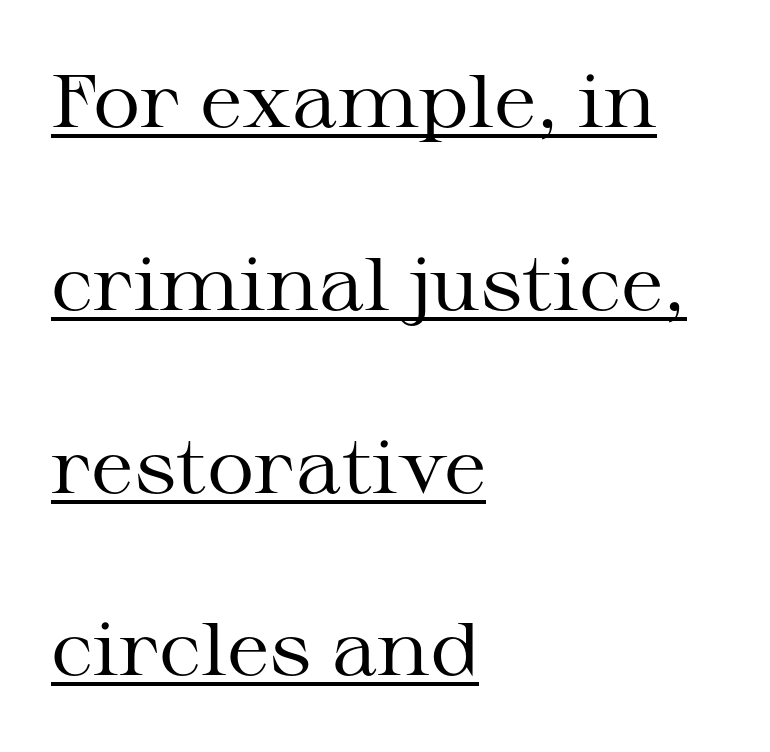
Q: Is the text bold? A: No.
Q: Is the text italic (slanted)? A: No, it is upright.
Q: Is the typeface a serif or a sans-serif typeface? A: Serif.
Q: Is the text underlined? A: Yes.
Q: How is the paragraph aligned? A: Left-aligned.
Q: Is the spacing between letters normal or unusually wide? A: Normal.
Q: Is the spacing between lines tight, normal or loose? A: Loose.
Q: Width (condensed, normal, or wide)? A: Wide.
Q: Stroke contrast? A: Medium.
Q: x-height? A: Medium.
Q: Monospaced? A: No.
